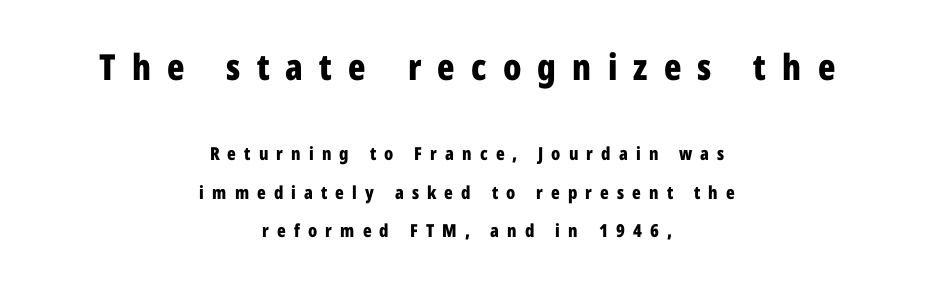
The image shows 36 px bold, condensed sans-serif type, upright; set centered, loose line spacing (2.13x), unusually wide letter spacing (+0.45 em), not underlined; the first (top) block is 2.0x larger; low stroke contrast and a medium x-height.
